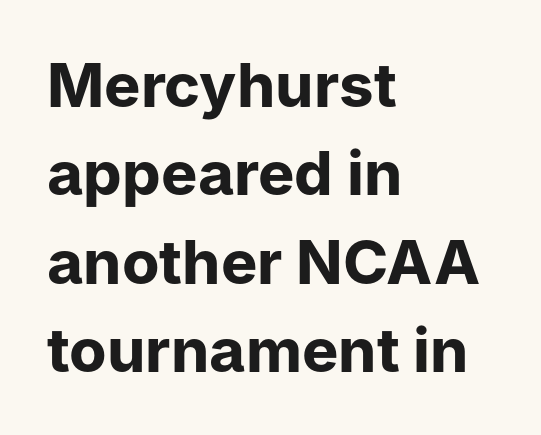
The image shows 61 px bold sans-serif type, upright; set left-aligned, normal line spacing (1.45x), normal letter spacing, not underlined; low stroke contrast and a medium x-height.
